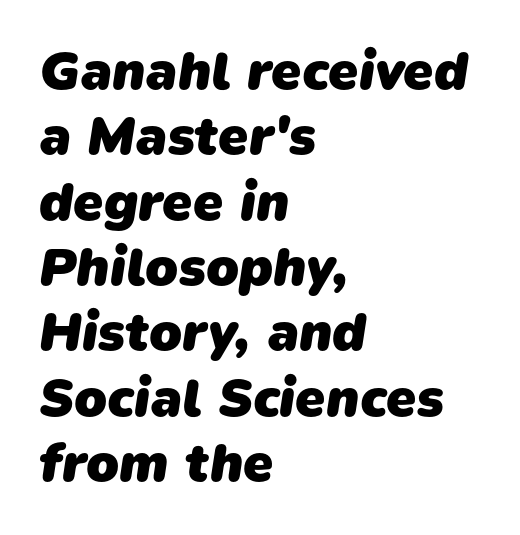
The area under the type is left untouched. The horizontal fit of the characters is conventional and even. To sum up the face: it is a sans, with no serifs. Is this a fixed-width face? No — the glyphs have proportional, varying widths.
